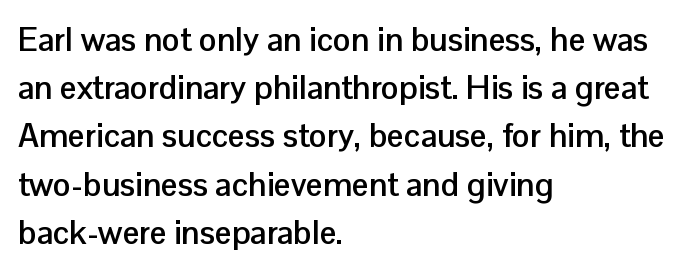
The image shows 33 px semibold sans-serif type, upright; set left-aligned, normal line spacing (1.46x), normal letter spacing, not underlined; low stroke contrast and a medium x-height.
